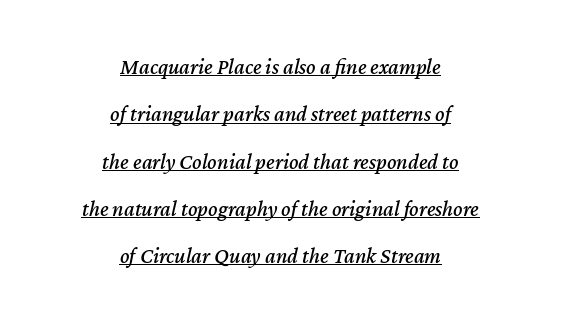
This rendering features underlined lettering. The leading is generous, giving the passage an open texture. Posture: slanted. In CSS terms this would be text-align: center. Glyph-to-glyph distance matches everyday printed text.
